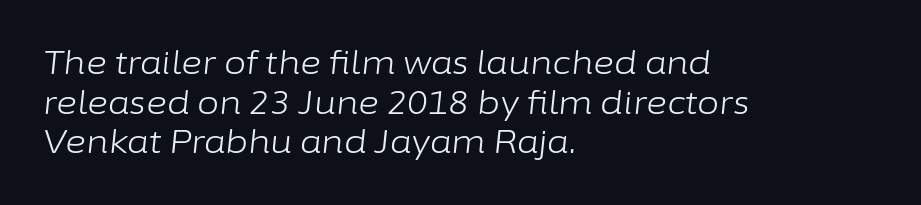
Q: Is the text bold? A: No.
Q: Is the text italic (slanted)? A: Yes, it leans right by about 6 degrees.
Q: Is the text underlined? A: No.
Q: How is the paragraph aligned? A: Left-aligned.
Q: Is the spacing between letters normal or unusually wide? A: Normal.
Q: Width (condensed, normal, or wide)? A: Normal.
Q: Stroke contrast? A: Low.
Q: x-height? A: Medium.
Q: Monospaced? A: No.
